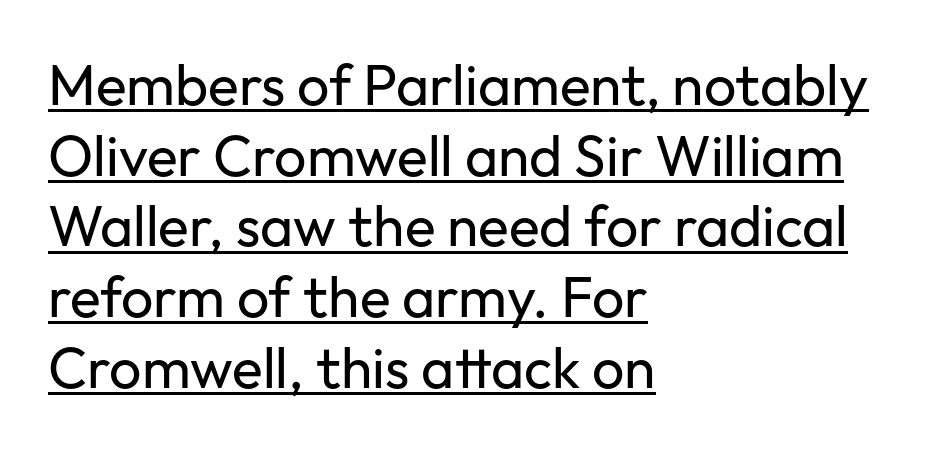
Q: Is the text bold? A: No.
Q: Is the text italic (slanted)? A: No, it is upright.
Q: Is the typeface a serif or a sans-serif typeface? A: Sans-serif.
Q: Is the text underlined? A: Yes.
Q: How is the paragraph aligned? A: Left-aligned.
Q: Is the spacing between letters normal or unusually wide? A: Normal.
Q: Width (condensed, normal, or wide)? A: Normal.
Q: Stroke contrast? A: Low.
Q: x-height? A: Medium.
Q: Monospaced? A: No.
